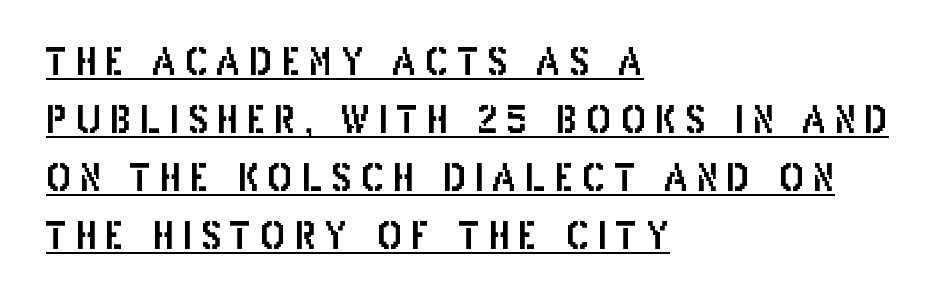
Does a line run under the words? Yes, clearly. Is there much room between lines? A standard amount, neither cramped nor airy. You can tell from the bare stems that sans-serif type was used. The paragraph has a hard left edge and a soft right edge. Spacing between characters has been opened up far beyond the box default.
